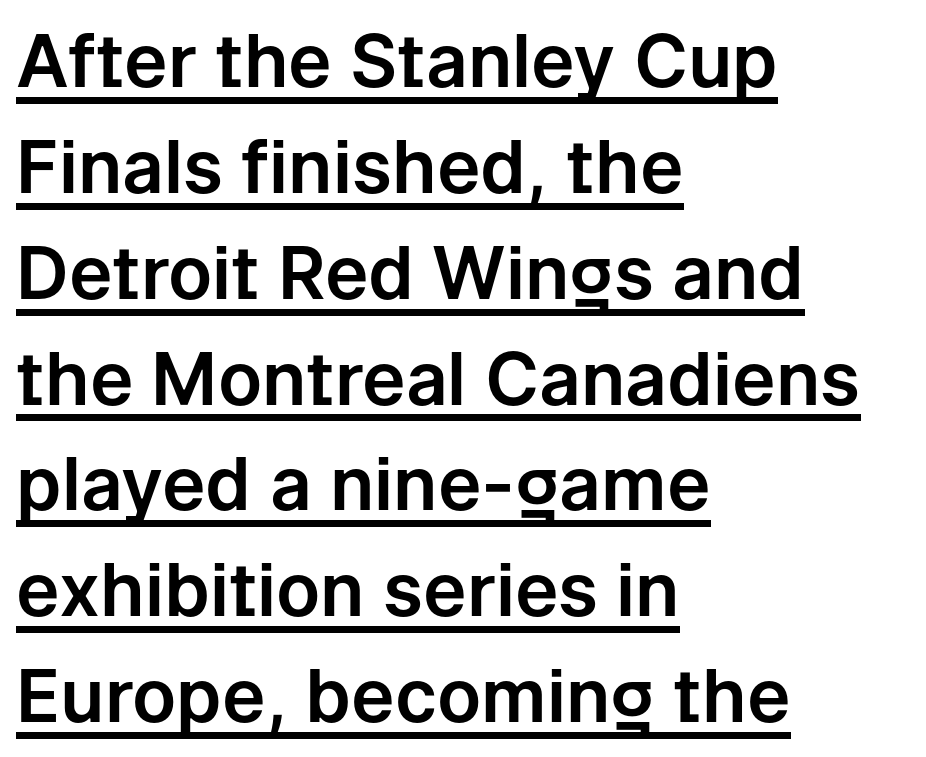
{"serif": "no", "italic": "no", "width": "normal", "stroke_contrast": "low", "x_height": "medium", "monospaced": "no", "underline": "yes", "align": "left", "line_spacing": "normal", "line_spacing_ratio": 1.45, "letter_spacing": "normal", "letter_spacing_em": 0.0, "glyph_px": 73}
